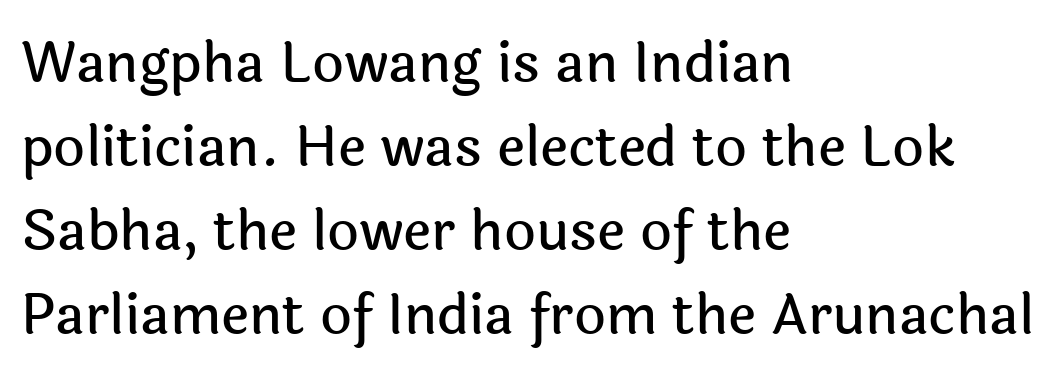
This is sans-serif lettering, the kind often seen on screens and signage. If you drew a ruler down the left edge, every line would touch it. Interline gaps are of average width in this sample. This is roman type, the default non-slanted kind. Check under the words: just untouched page.
